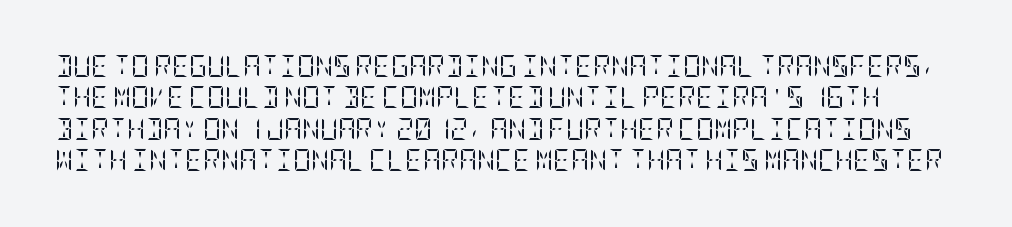
Q: Is the text bold? A: No.
Q: Is the text italic (slanted)? A: No, it is upright.
Q: Is the text underlined? A: No.
Q: Is the spacing between letters normal or unusually wide? A: Normal.
Q: Is the spacing between lines tight, normal or loose? A: Normal.
